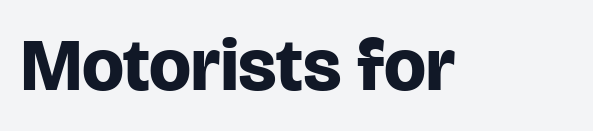
Q: Is the text bold? A: Yes.
Q: Is the text italic (slanted)? A: No, it is upright.
Q: Is the typeface a serif or a sans-serif typeface? A: Sans-serif.
Q: Is the text underlined? A: No.
Q: Is the spacing between letters normal or unusually wide? A: Normal.
Q: Width (condensed, normal, or wide)? A: Normal.
Q: Stroke contrast? A: Low.
Q: x-height? A: Large.
Q: Monospaced? A: No.
